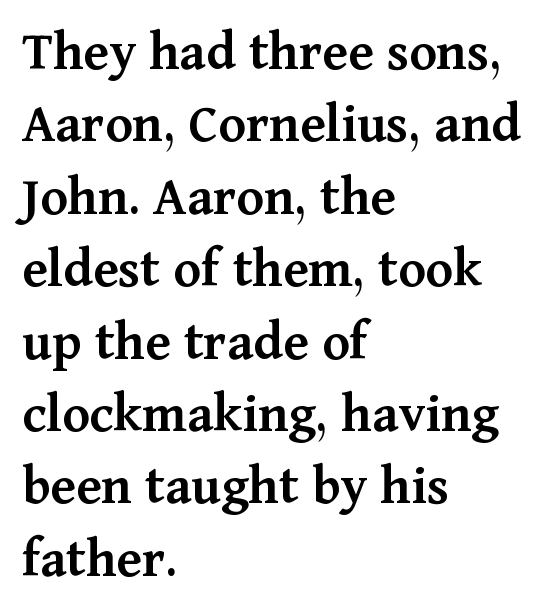
{"serif": "yes", "italic": "no", "bold": "semi", "weight": "semibold", "width": "normal", "stroke_contrast": "medium", "x_height": "medium", "monospaced": "no", "underline": "no", "align": "left", "line_spacing": "normal", "line_spacing_ratio": 1.27, "letter_spacing": "normal", "letter_spacing_em": 0.0, "glyph_px": 57}
